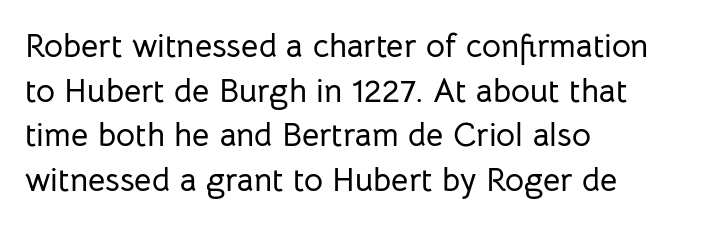
{"serif": "no", "italic": "no", "width": "normal", "stroke_contrast": "low", "x_height": "medium", "monospaced": "no", "underline": "no", "align": "left", "line_spacing": "normal", "line_spacing_ratio": 1.35, "letter_spacing": "normal", "letter_spacing_em": 0.0, "glyph_px": 33}
